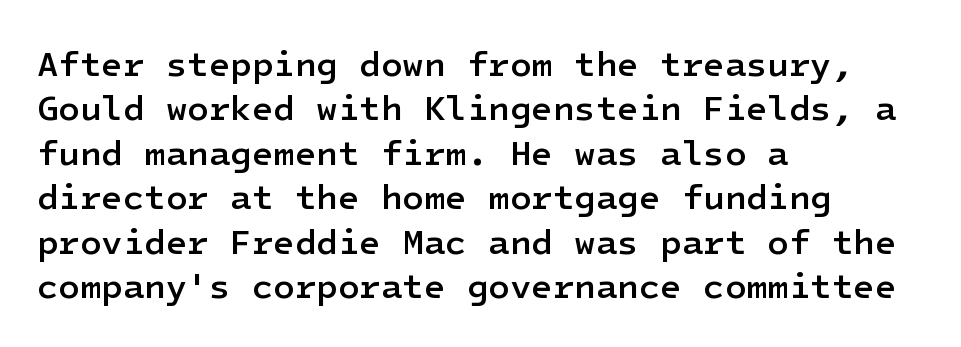
{"serif": "no", "italic": "no", "bold": "semi", "weight": "semibold", "width": "normal", "stroke_contrast": "low", "x_height": "medium", "underline": "no", "align": "left", "line_spacing": "normal", "line_spacing_ratio": 1.27, "letter_spacing": "normal", "letter_spacing_em": 0.0, "glyph_px": 35}
